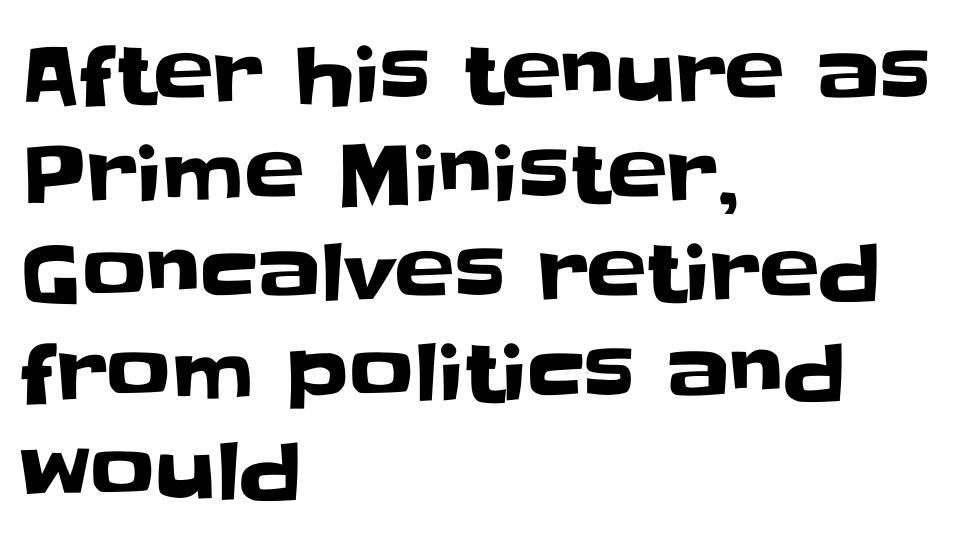
Rendered with straight, roman letterforms. The compositor pushed each line to the left boundary. No feet cap the strokes, marking this as sans-serif type. Does extra space separate the letters? No, they use regular spacing. Honestly, there is no underline to notice here at all. Do the characters align in a grid? No, the font is proportional.
